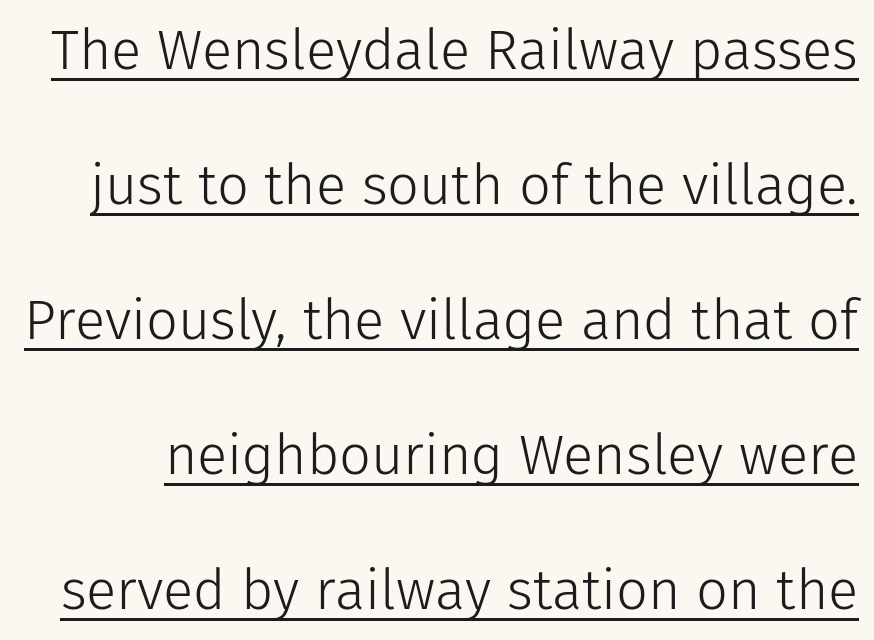
Nobody touched the tracking dial on this one. The block of text is sparse from top to bottom, with ample space between rows. Think of a printed novel: that variable character pitch is what you see here. The face used here appears with an underline applied. You can tell it's not italic because the verticals are truly vertical.
